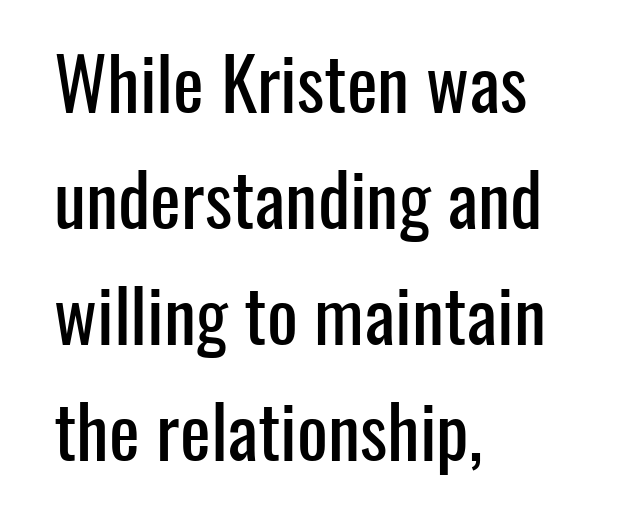
The image shows 73 px condensed sans-serif type, upright; set left-aligned, normal line spacing (1.59x), normal letter spacing, not underlined; low stroke contrast and a medium x-height.
